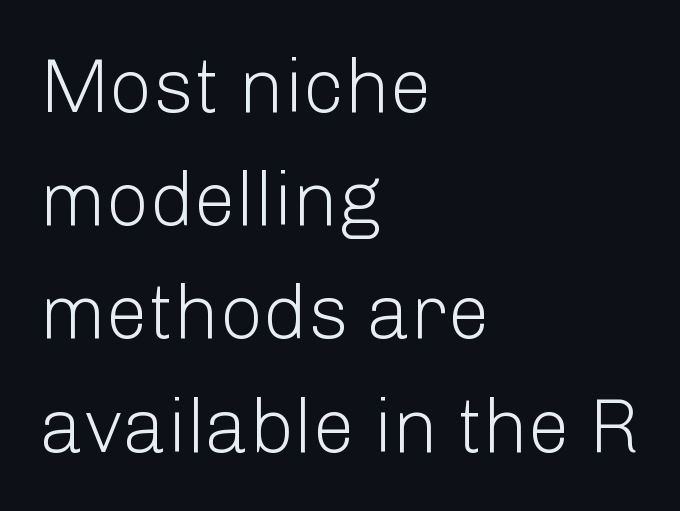
{"serif": "no", "italic": "no", "bold": "no", "weight": "light", "width": "normal", "stroke_contrast": "low", "x_height": "medium", "monospaced": "no", "underline": "no", "align": "left", "line_spacing": "normal", "line_spacing_ratio": 1.49, "letter_spacing": "normal", "letter_spacing_em": 0.0, "glyph_px": 76}
